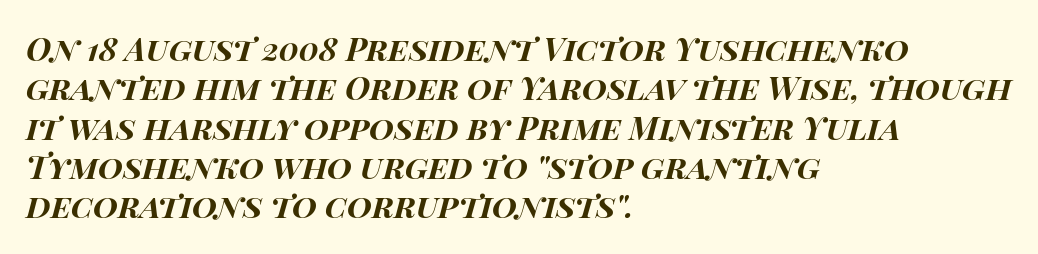
The image shows 32 px bold, wide type, italic (leaning right); set left-aligned, line spacing 1.23x, normal letter spacing, not underlined; high stroke contrast and a large x-height.
